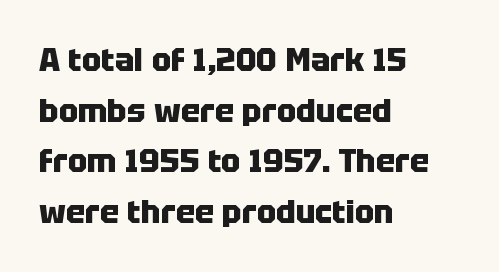
Q: Is the text bold? A: Yes.
Q: Is the text italic (slanted)? A: No, it is upright.
Q: Is the typeface a serif or a sans-serif typeface? A: Sans-serif.
Q: Is the text underlined? A: No.
Q: How is the paragraph aligned? A: Left-aligned.
Q: Is the spacing between letters normal or unusually wide? A: Normal.
Q: Is the spacing between lines tight, normal or loose? A: Normal.
Q: Width (condensed, normal, or wide)? A: Normal.
Q: Stroke contrast? A: Low.
Q: x-height? A: Large.
Q: Monospaced? A: No.
